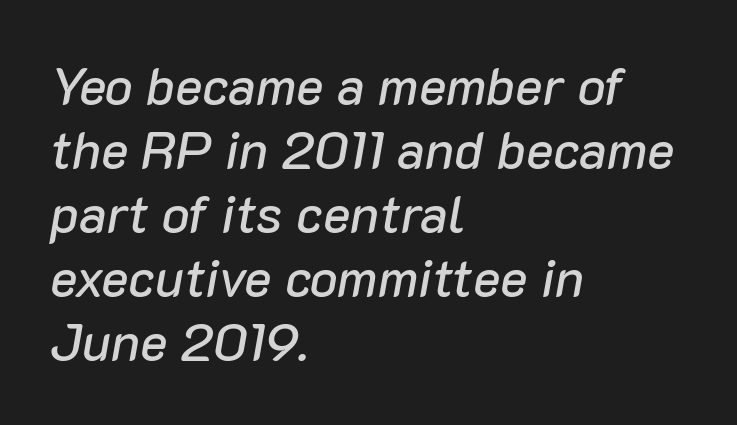
{"italic": "yes", "lean": "right", "slant_degrees": 10, "width": "normal", "stroke_contrast": "low", "x_height": "medium", "monospaced": "no", "underline": "no", "align": "left", "line_spacing_ratio": 1.23, "letter_spacing": "normal", "letter_spacing_em": 0.0, "glyph_px": 52}
